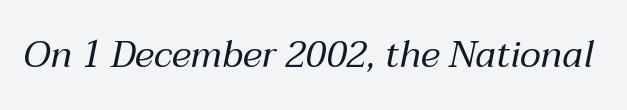
{"italic": "yes", "lean": "right", "slant_degrees": 12, "bold": "no", "weight": "regular", "width": "normal", "stroke_contrast": "medium", "x_height": "medium", "monospaced": "no", "underline": "no", "letter_spacing": "normal", "letter_spacing_em": 0.0, "glyph_px": 37}
